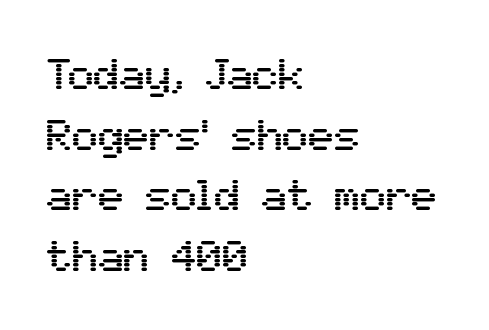
This rendering uses left alignment, leaving the right contour irregular. The font family rendered here belongs to the sans-serif group. Evenly set lines give the paragraph a standard silhouette. If you drew a line through each stem, it would be perfectly vertical. Proportional: the letters do not fall into vertical columns.
